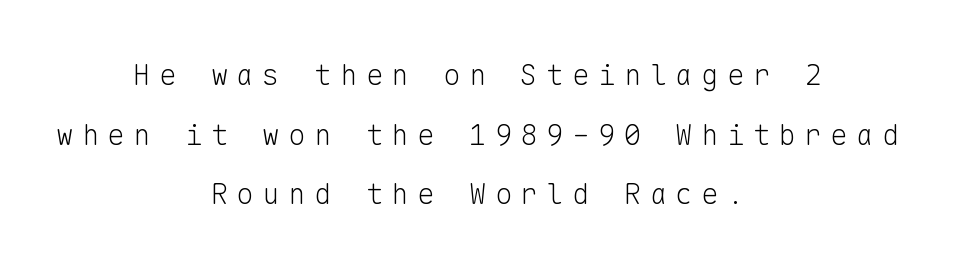
{"serif": "no", "italic": "no", "bold": "no", "weight": "light", "width": "normal", "stroke_contrast": "low", "x_height": "medium", "monospaced": "yes", "underline": "no", "align": "center", "line_spacing": "loose", "line_spacing_ratio": 2.06, "letter_spacing": "wide", "letter_spacing_em": 0.29, "glyph_px": 29}
